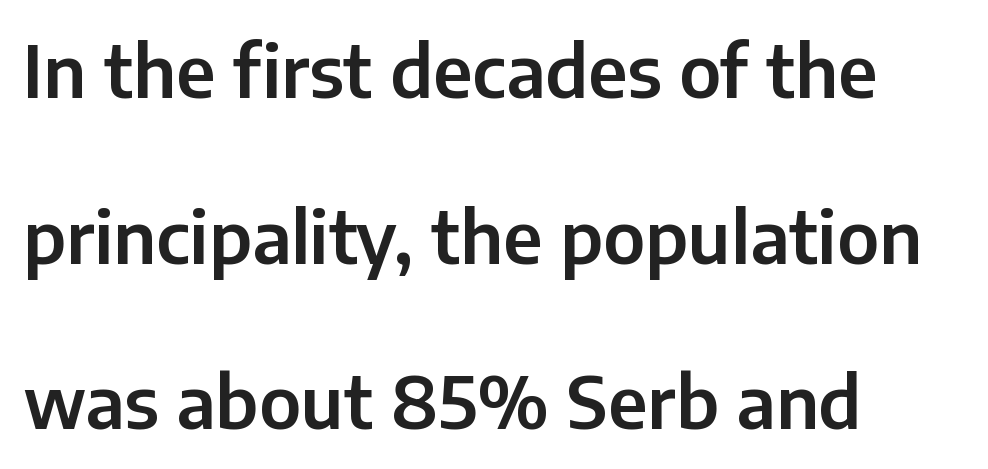
{"serif": "no", "italic": "no", "width": "normal", "stroke_contrast": "low", "x_height": "medium", "monospaced": "no", "underline": "no", "align": "left", "line_spacing": "loose", "line_spacing_ratio": 2.3, "letter_spacing": "normal", "letter_spacing_em": 0.0, "glyph_px": 72}
